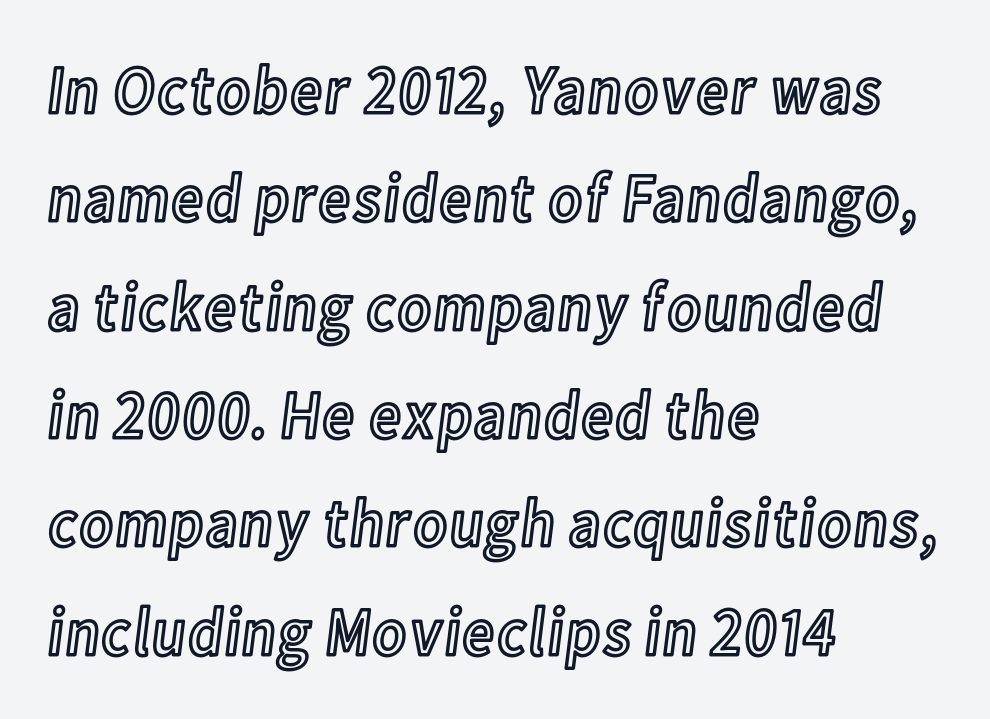
Q: Is the text italic (slanted)? A: Yes.
Q: Is the text underlined? A: No.
Q: How is the paragraph aligned? A: Left-aligned.
Q: Is the spacing between letters normal or unusually wide? A: Normal.
Q: Is the spacing between lines tight, normal or loose? A: Normal.
Q: Width (condensed, normal, or wide)? A: Condensed.
Q: x-height? A: Medium.
Q: Monospaced? A: No.
